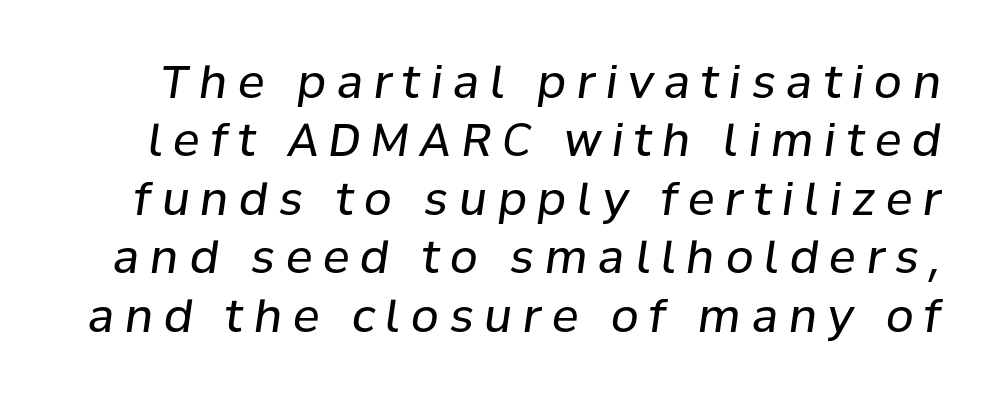
{"italic": "yes", "lean": "right", "slant_degrees": 8, "bold": "no", "weight": "regular", "width": "normal", "stroke_contrast": "low", "x_height": "medium", "monospaced": "no", "underline": "no", "line_spacing": "normal", "line_spacing_ratio": 1.3, "letter_spacing": "wide", "letter_spacing_em": 0.24, "glyph_px": 45}
